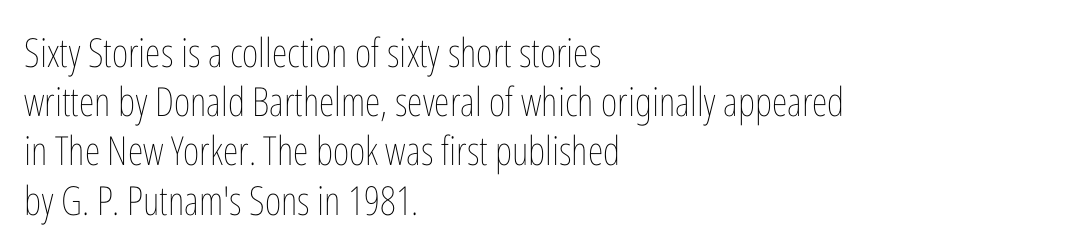
{"italic": "no", "bold": "no", "weight": "thin", "width": "condensed", "stroke_contrast": "low", "x_height": "medium", "monospaced": "no", "underline": "no", "align": "left", "line_spacing_ratio": 1.23, "letter_spacing": "normal", "letter_spacing_em": 0.0, "glyph_px": 40}
